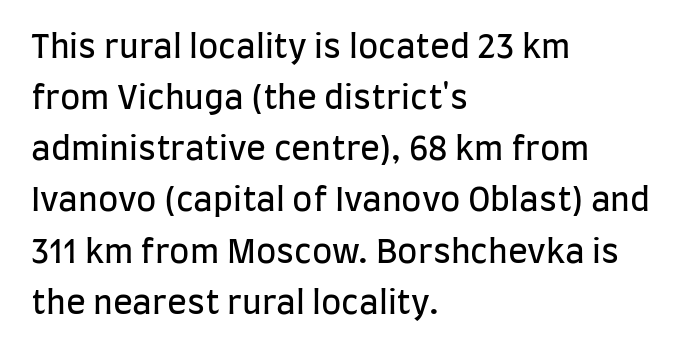
The face used here is a sans, in the tradition of grotesques and geometrics. The space beneath each line is pristine and unruled. No extra tracking has been applied to these lines. The strokes carry an ordinary text weight at most.
